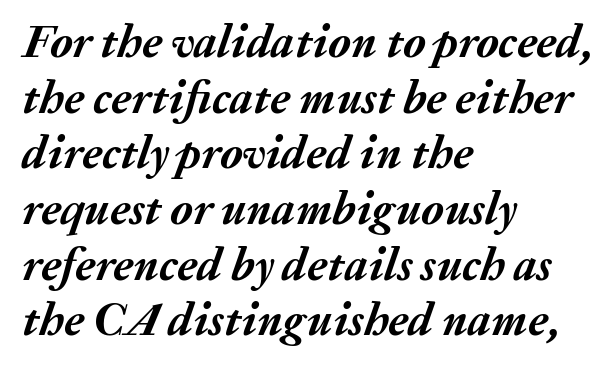
The image shows 46 px semibold type, italic (leaning right); set left-aligned, line spacing 1.21x, normal letter spacing, not underlined; medium stroke contrast and a medium x-height.
